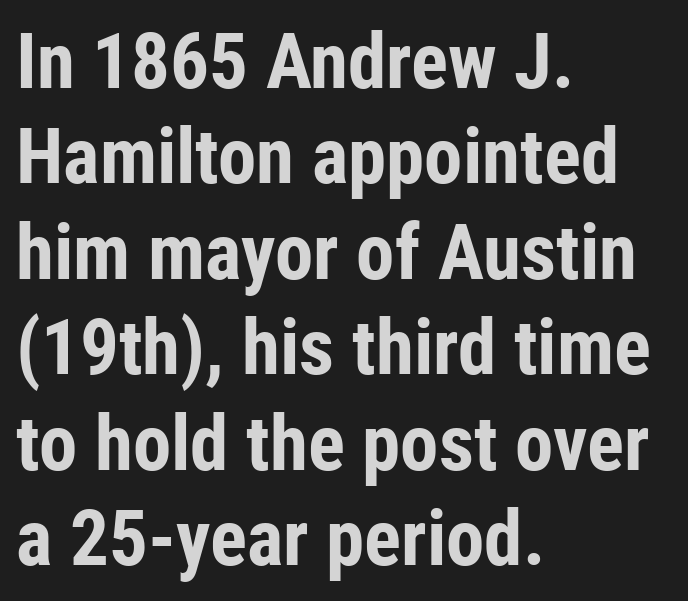
The image shows 77 px bold, condensed sans-serif type, upright; set left-aligned, line spacing 1.24x, normal letter spacing, not underlined; low stroke contrast and a medium x-height.
